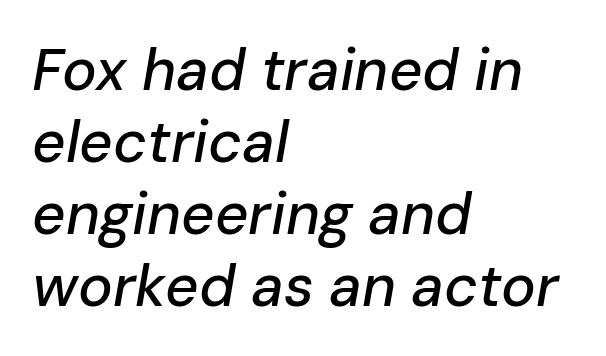
Unmarked baselines from the first word to the last. A typesetter would call this proportional, since set widths differ per character. Nobody touched the tracking dial on this one. This rendering uses left alignment, leaving the right contour irregular.
